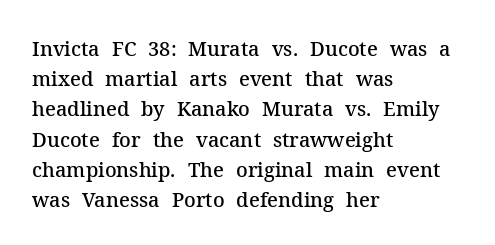
Q: Is the text bold? A: Semi-bold.
Q: Is the text italic (slanted)? A: No, it is upright.
Q: Is the text underlined? A: No.
Q: How is the paragraph aligned? A: Left-aligned.
Q: Is the spacing between letters normal or unusually wide? A: Normal.
Q: Is the spacing between lines tight, normal or loose? A: Normal.
